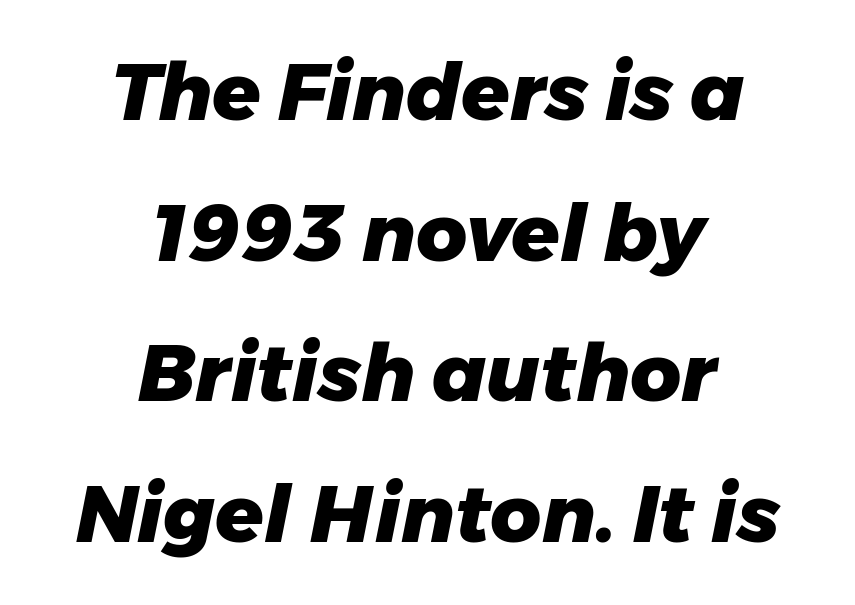
{"italic": "yes", "lean": "right", "slant_degrees": 11, "bold": "yes", "weight": "heavy", "width": "normal", "stroke_contrast": "low", "x_height": "medium", "monospaced": "no", "underline": "no", "align": "center", "line_spacing_ratio": 1.78, "letter_spacing": "normal", "letter_spacing_em": 0.0, "glyph_px": 79}
